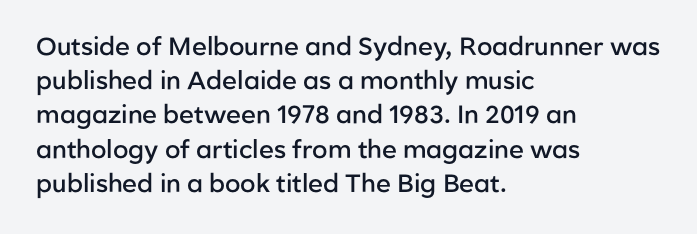
Compared with typical body copy, the letter spacing here is the same. Words float on clear page, feet unadorned. This is the regular roman posture of the typeface. The strokes are fattened partway — semibold, not bold.
